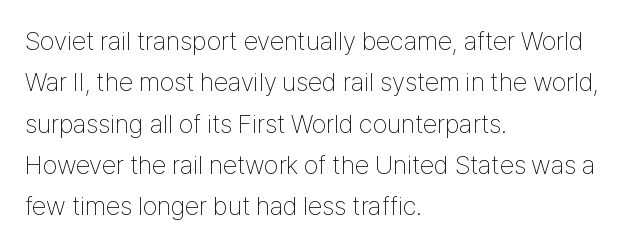
{"italic": "no", "bold": "no", "underline": "no", "align": "left", "line_spacing": "normal", "line_spacing_ratio": 1.59, "letter_spacing": "normal", "letter_spacing_em": 0.0, "glyph_px": 26}
